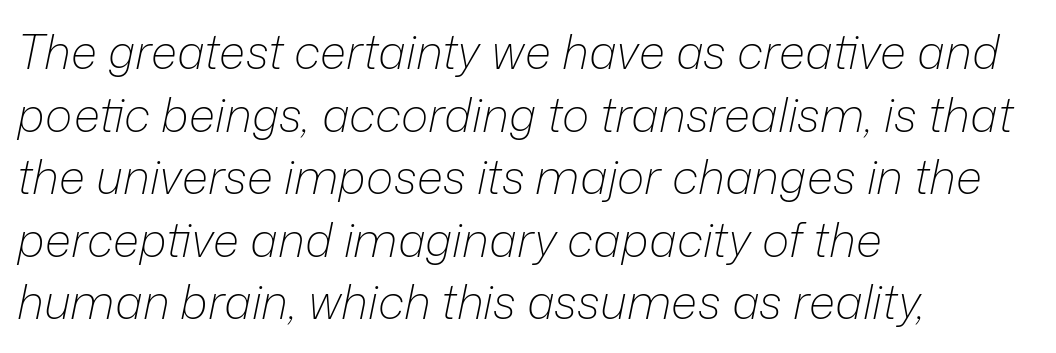
The image shows 47 px light type, italic (leaning right); set left-aligned, normal line spacing (1.33x), normal letter spacing, not underlined; low stroke contrast and a medium x-height.
